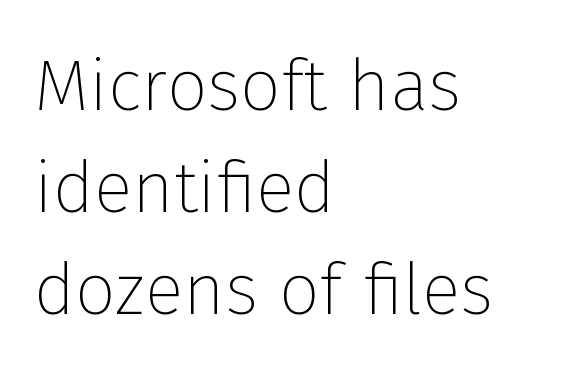
This is roman type, the default non-slanted kind. Is the type heavy? It reads as light-to-regular instead. You can tell from the bare stems that sans-serif type was used. The strip under each line holds only bare page. This sample has the flowing, uneven cadence of proportional lettering. The vertical gap from one line to the next is medium.
